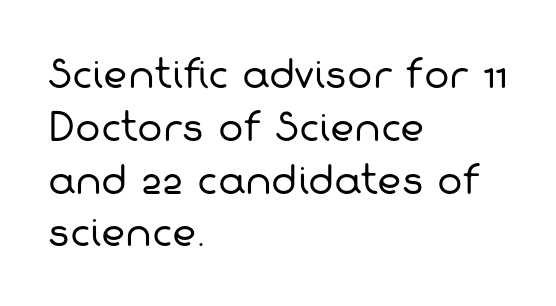
The designer went with a sans here, leaving each stem footless. Looks like regular typesetting: each glyph gets only the width it needs. Heaviness? Minimal to ordinary, like unemphasized prose. Every row of glyphs begins at an identical x-position on the left. Leading matches the norm, producing a regular column.
